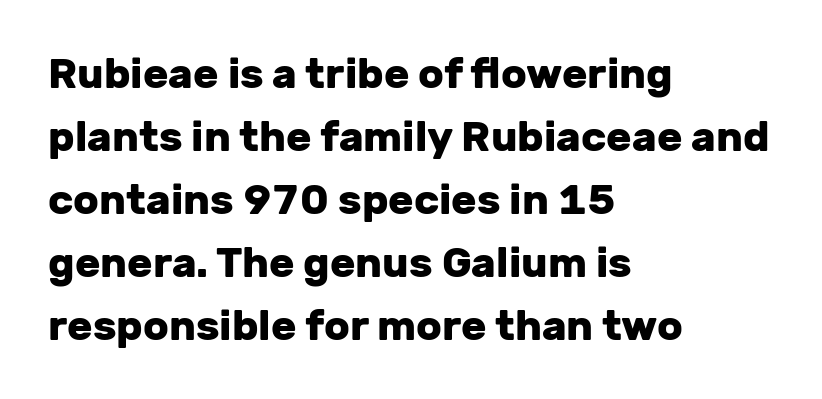
The image shows 42 px heavy sans-serif type, upright; set left-aligned, normal line spacing (1.5x), normal letter spacing, not underlined; low stroke contrast and a medium x-height.
